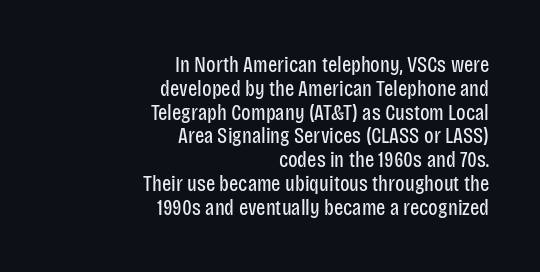
The image shows 22 px text type, upright; set right-aligned, tight line spacing (1.08x), normal letter spacing, not underlined.
